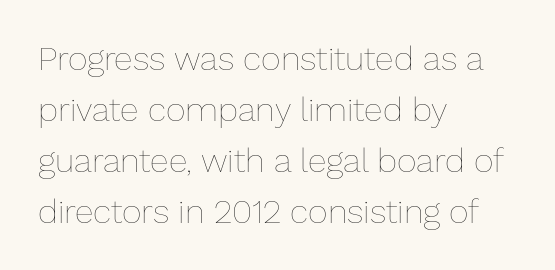
The image shows 34 px thin type, upright; set left-aligned, normal line spacing (1.5x), normal letter spacing, not underlined; low stroke contrast and a medium x-height.
